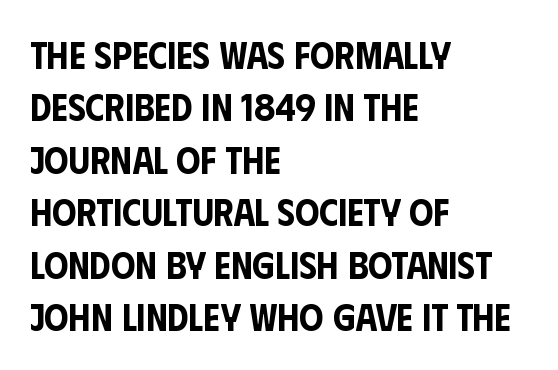
This sample has the flowing, uneven cadence of proportional lettering. Words appear dense and cohesive because spacing is normal. Rendered with straight, roman letterforms. The string is rendered with underlining switched off. Each new line begins a customary step beneath the previous one. One-word summary of the alignment: left.
